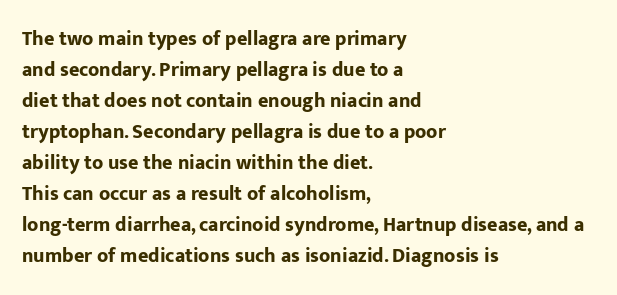
{"italic": "no", "bold": "yes", "underline": "no", "align": "left", "line_spacing": "normal", "line_spacing_ratio": 1.55, "letter_spacing": "normal", "letter_spacing_em": 0.0, "glyph_px": 20}
